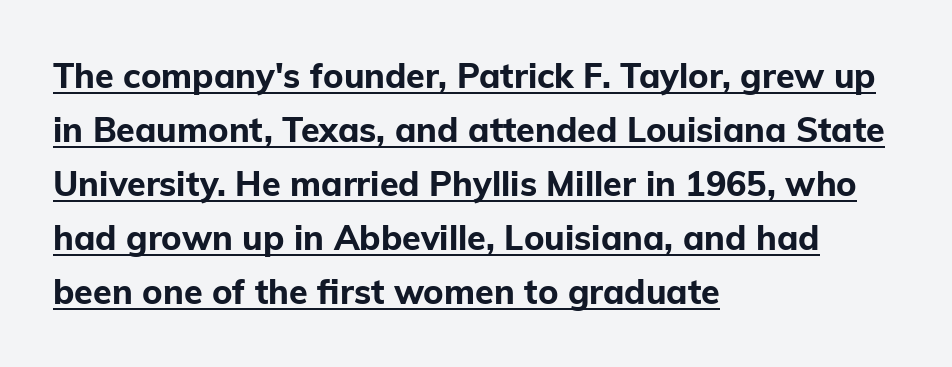
Q: Is the text bold? A: Yes.
Q: Is the text italic (slanted)? A: No, it is upright.
Q: Is the typeface a serif or a sans-serif typeface? A: Sans-serif.
Q: Is the text underlined? A: Yes.
Q: How is the paragraph aligned? A: Left-aligned.
Q: Is the spacing between letters normal or unusually wide? A: Normal.
Q: Is the spacing between lines tight, normal or loose? A: Normal.
Q: Width (condensed, normal, or wide)? A: Normal.
Q: Stroke contrast? A: Low.
Q: x-height? A: Medium.
Q: Monospaced? A: No.
